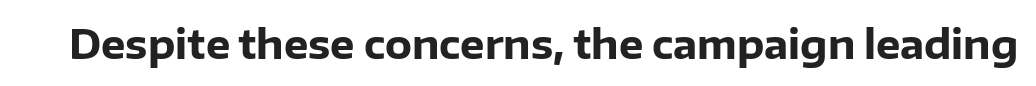
Q: Is the text bold? A: Yes.
Q: Is the text italic (slanted)? A: No, it is upright.
Q: Is the typeface a serif or a sans-serif typeface? A: Sans-serif.
Q: Is the text underlined? A: No.
Q: Is the spacing between letters normal or unusually wide? A: Normal.
Q: Width (condensed, normal, or wide)? A: Normal.
Q: Stroke contrast? A: Low.
Q: x-height? A: Medium.
Q: Monospaced? A: No.
